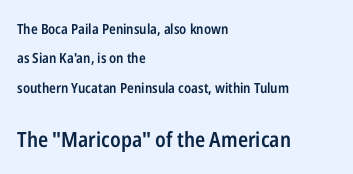
Notice how the stems are strictly vertical — no italics here. Does the leading feel generous? Absolutely, it's lavish. The designer gave the closing block more size than the opening block. No extra tracking has been applied to these lines.
